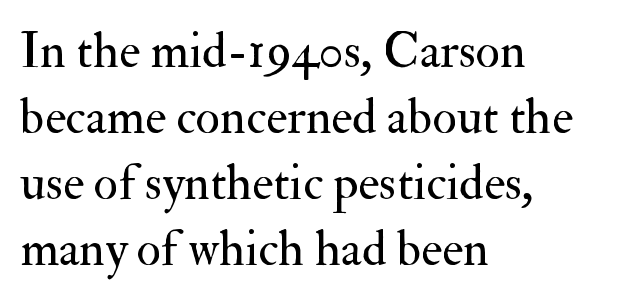
Q: Is the text bold? A: No.
Q: Is the text italic (slanted)? A: No, it is upright.
Q: Is the typeface a serif or a sans-serif typeface? A: Serif.
Q: Is the text underlined? A: No.
Q: How is the paragraph aligned? A: Left-aligned.
Q: Is the spacing between letters normal or unusually wide? A: Normal.
Q: Is the spacing between lines tight, normal or loose? A: Normal.
Q: Width (condensed, normal, or wide)? A: Normal.
Q: Stroke contrast? A: Medium.
Q: x-height? A: Small.
Q: Monospaced? A: No.
